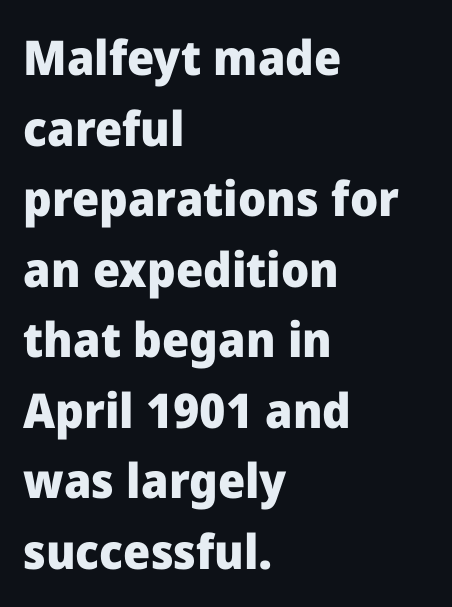
Q: Is the text bold? A: Yes.
Q: Is the text italic (slanted)? A: No, it is upright.
Q: Is the typeface a serif or a sans-serif typeface? A: Sans-serif.
Q: Is the text underlined? A: No.
Q: How is the paragraph aligned? A: Left-aligned.
Q: Is the spacing between letters normal or unusually wide? A: Normal.
Q: Is the spacing between lines tight, normal or loose? A: Normal.
Q: Width (condensed, normal, or wide)? A: Normal.
Q: Stroke contrast? A: Low.
Q: x-height? A: Medium.
Q: Monospaced? A: No.
